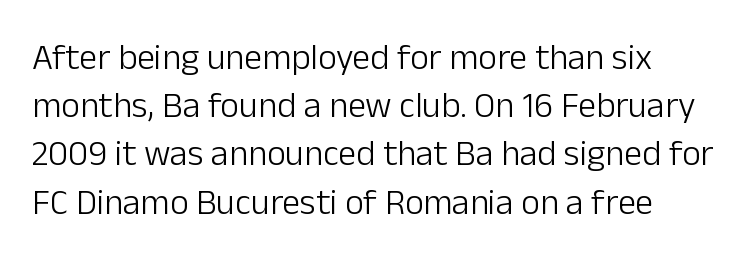
The image shows 36 px light sans-serif type, upright; set left-aligned, normal line spacing (1.34x), normal letter spacing, not underlined; low stroke contrast and a medium x-height.
